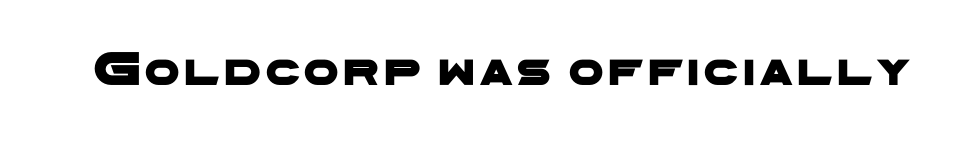
{"serif": "no", "width": "wide", "stroke_contrast": "low", "x_height": "medium", "monospaced": "no", "underline": "no", "glyph_px": 49}
